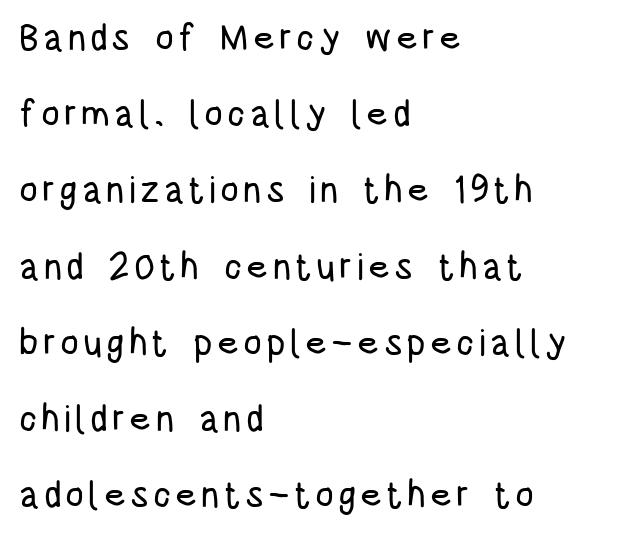
The image shows 37 px condensed sans-serif type, upright; set left-aligned, loose line spacing (2.06x), not underlined; low stroke contrast and a large x-height.
